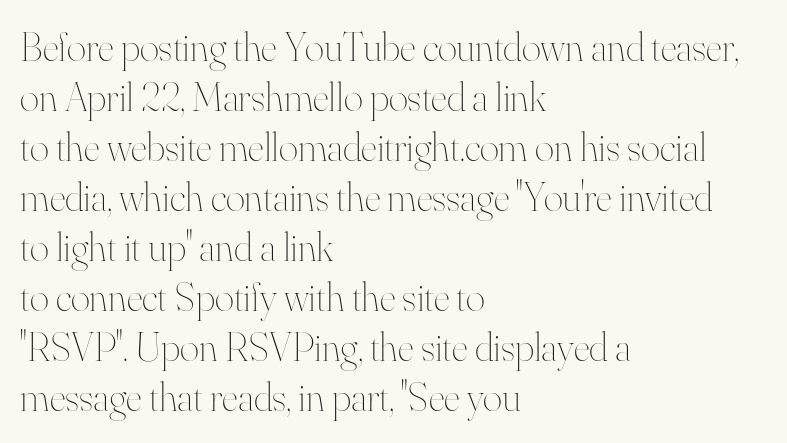
A quiet, ordinary-to-light weight characterises the typeface. This rendering leaves character spacing at its baseline value. Posture: upright roman. The paragraph shown leans on its left margin.
